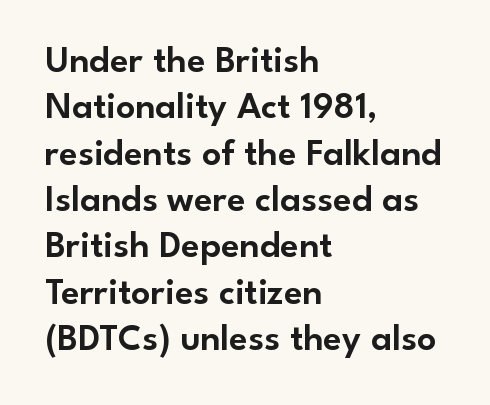
Q: Is the text italic (slanted)? A: No, it is upright.
Q: Is the typeface a serif or a sans-serif typeface? A: Sans-serif.
Q: Is the text underlined? A: No.
Q: How is the paragraph aligned? A: Left-aligned.
Q: Is the spacing between letters normal or unusually wide? A: Normal.
Q: Width (condensed, normal, or wide)? A: Normal.
Q: Stroke contrast? A: Low.
Q: x-height? A: Small.
Q: Monospaced? A: No.
